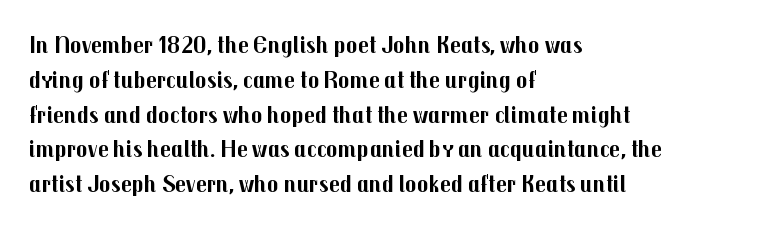
{"italic": "no", "bold": "yes", "underline": "no", "align": "left", "line_spacing": "normal", "line_spacing_ratio": 1.45, "letter_spacing": "normal", "letter_spacing_em": 0.0, "glyph_px": 24}
